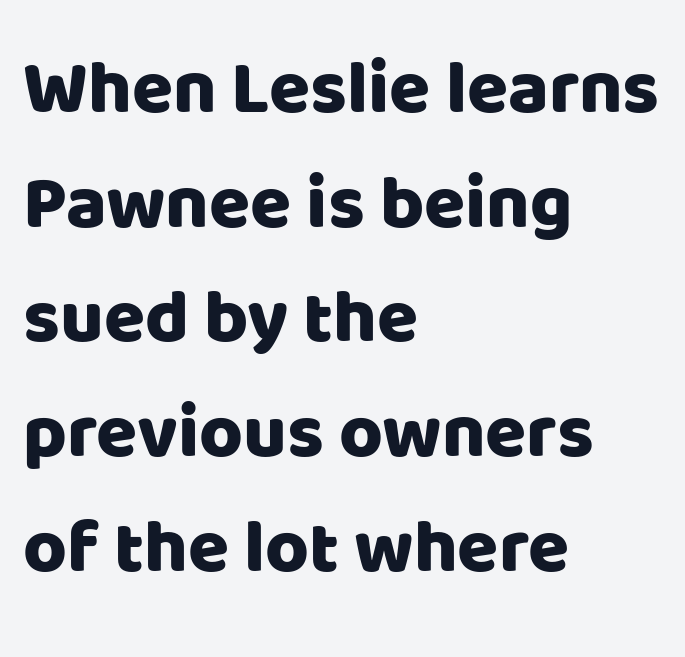
{"serif": "no", "italic": "no", "width": "normal", "stroke_contrast": "low", "x_height": "large", "monospaced": "no", "underline": "no", "align": "left", "line_spacing": "normal", "line_spacing_ratio": 1.53, "letter_spacing": "normal", "letter_spacing_em": 0.0, "glyph_px": 75}
